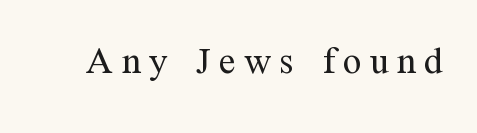
Q: Is the text bold? A: No.
Q: Is the text italic (slanted)? A: No, it is upright.
Q: Is the typeface a serif or a sans-serif typeface? A: Serif.
Q: Is the text underlined? A: No.
Q: Is the spacing between letters normal or unusually wide? A: Unusually wide.
Q: Width (condensed, normal, or wide)? A: Normal.
Q: Stroke contrast? A: Medium.
Q: x-height? A: Medium.
Q: Monospaced? A: No.
